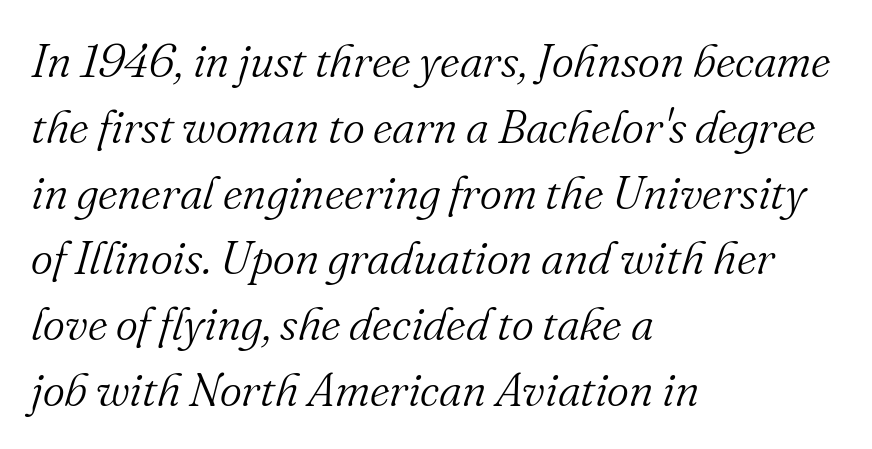
{"serif": "yes", "italic": "yes", "lean": "right", "slant_degrees": 16, "bold": "no", "weight": "light", "width": "normal", "stroke_contrast": "medium", "x_height": "small", "monospaced": "no", "underline": "no", "align": "left", "line_spacing": "normal", "line_spacing_ratio": 1.4, "letter_spacing": "normal", "letter_spacing_em": 0.0, "glyph_px": 47}
